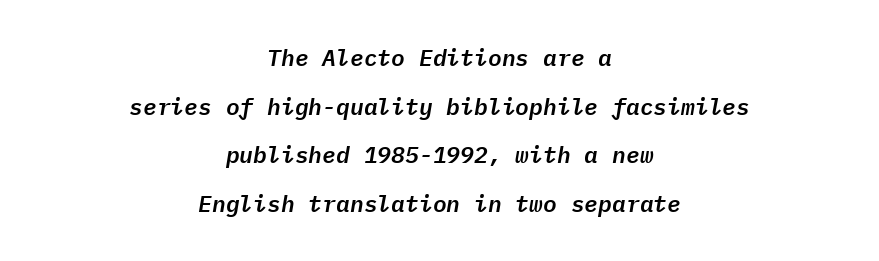
Each new line begins a long way beneath the previous one. How are the letters spaced? Ordinarily, with no added tracking. Teacher's note: observe the equal gaps on both sides — that is centered alignment. Descenders are the only things crossing below the line. Slant detected: the letters are inclined.
